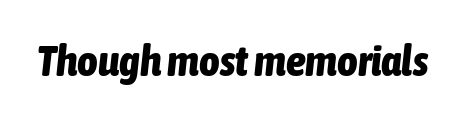
{"italic": "yes", "lean": "right", "slant_degrees": 6, "bold": "yes", "weight": "bold", "width": "condensed", "stroke_contrast": "low", "x_height": "medium", "monospaced": "no", "underline": "no", "letter_spacing": "normal", "letter_spacing_em": 0.0, "glyph_px": 44}
